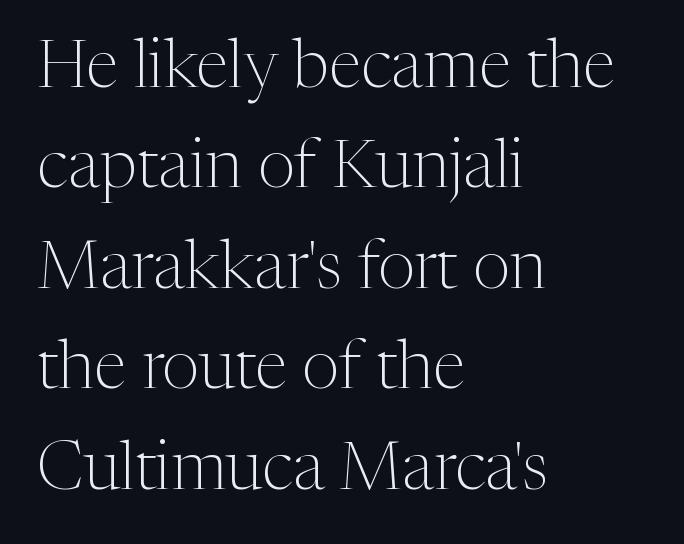
Compared with typical paragraphs, the rows here are spaced about the same. Unbolded letterforms with no extra heft. A typesetter would mark this as roman, not italic. To sum up the face: it has serifs.
